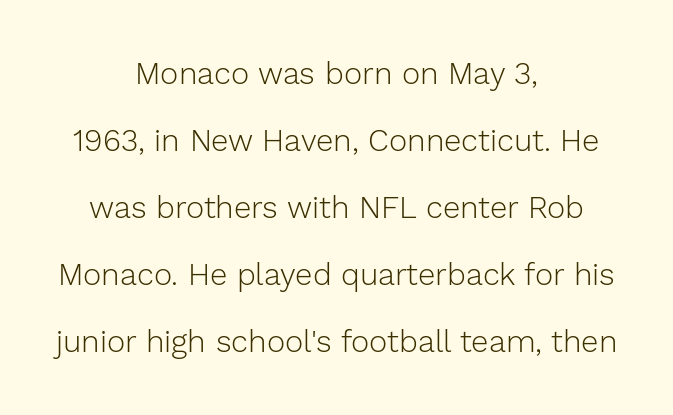
{"serif": "no", "italic": "no", "bold": "no", "weight": "light", "width": "normal", "stroke_contrast": "low", "x_height": "medium", "monospaced": "no", "underline": "no", "align": "center", "line_spacing": "loose", "line_spacing_ratio": 2.16, "letter_spacing": "normal", "letter_spacing_em": 0.0, "glyph_px": 31}
